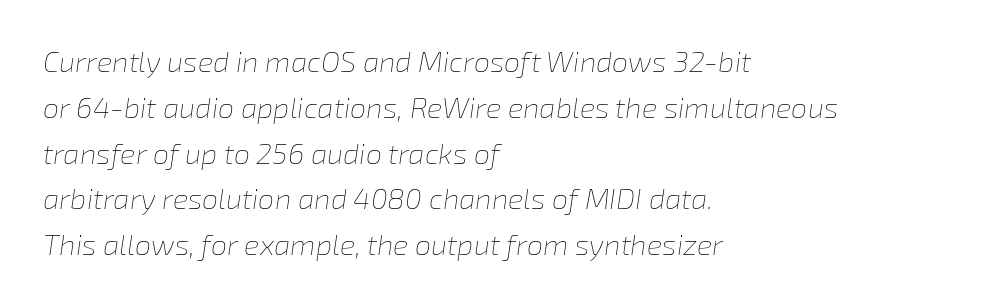
Characters follow at the spacing the type designer built in. This is not heavy type; no bold has been used. The setting favours the left margin, as ordinary paragraphs usually do. Looks like regular typesetting: each glyph gets only the width it needs. The face used here has a pronounced slope to its letters. This rendering features lettering with no underline.
